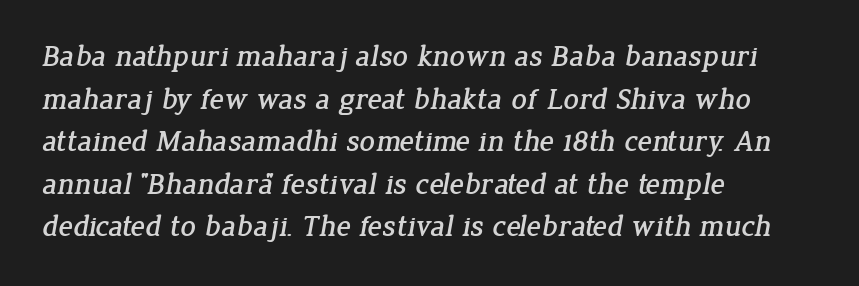
Q: Is the typeface a serif or a sans-serif typeface? A: Serif.
Q: Is the text underlined? A: No.
Q: How is the paragraph aligned? A: Left-aligned.
Q: Is the spacing between letters normal or unusually wide? A: Normal.
Q: Is the spacing between lines tight, normal or loose? A: Normal.
Q: Width (condensed, normal, or wide)? A: Normal.
Q: Stroke contrast? A: Low.
Q: x-height? A: Medium.
Q: Monospaced? A: No.
